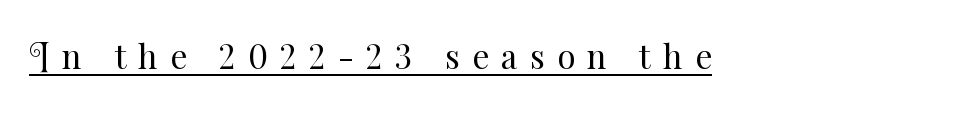
The image shows 33 px regular-weight type, upright; set unusually wide letter spacing (+0.37 em), underlined; medium stroke contrast and a small x-height.
